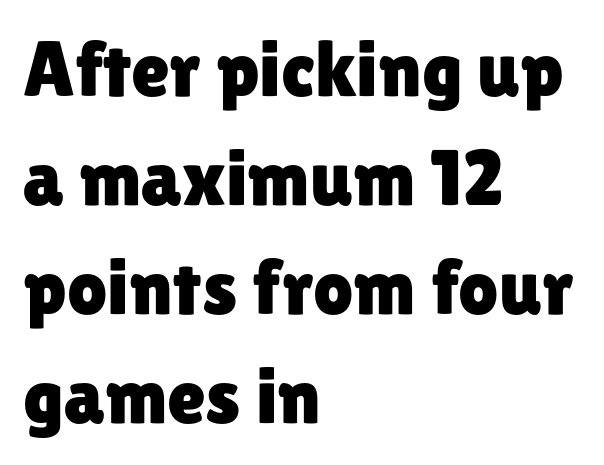
The image shows 79 px sans-serif type, upright; set left-aligned, normal line spacing (1.38x), normal letter spacing, not underlined; low stroke contrast and a medium x-height.
